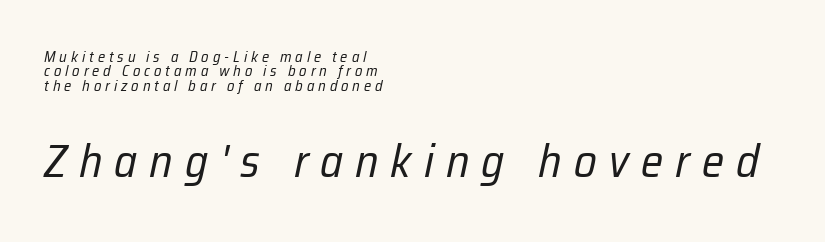
{"italic": "yes", "lean": "right", "slant_degrees": 12, "bold": "no", "weight": "regular", "width": "condensed", "stroke_contrast": "low", "x_height": "medium", "monospaced": "no", "underline": "no", "align": "left", "line_spacing": "tight", "line_spacing_ratio": 0.96, "letter_spacing": "wide", "letter_spacing_em": 0.26, "larger_block": "second", "size_ratio": 3.07, "glyph_px": 46}
